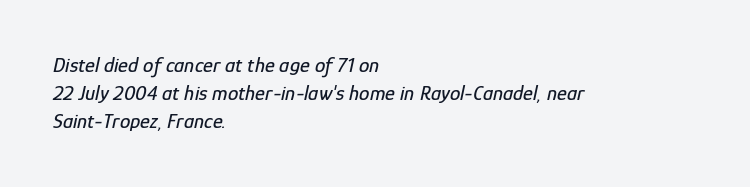
The image shows 21 px text type, italic (leaning right); set left-aligned, normal line spacing (1.34x), normal letter spacing, not underlined.
